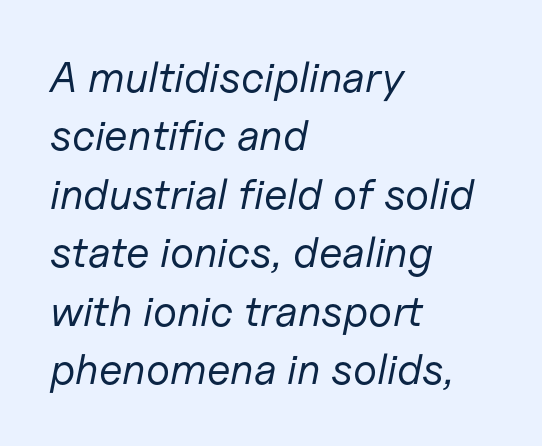
The image shows 43 px regular-weight type, italic (leaning right); set left-aligned, normal line spacing (1.36x), normal letter spacing, not underlined; low stroke contrast and a medium x-height.
